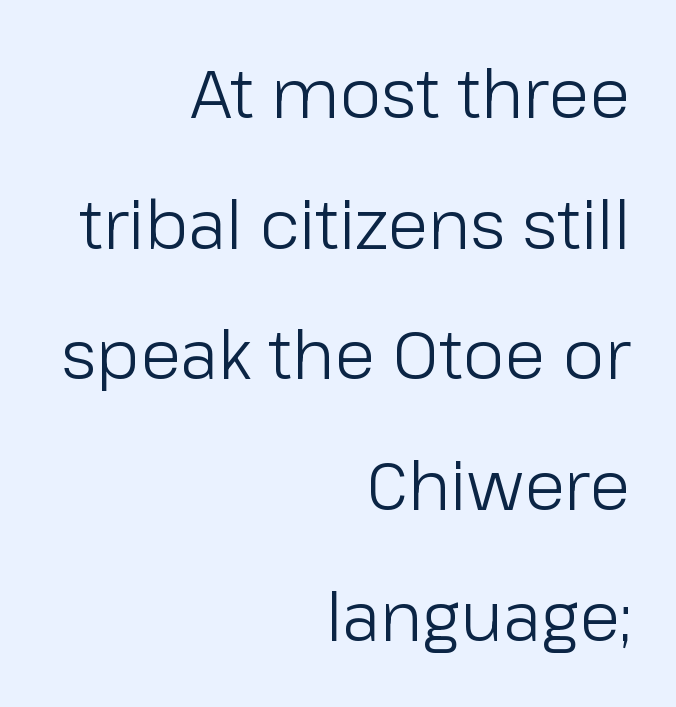
Q: Is the text bold? A: No.
Q: Is the text italic (slanted)? A: No, it is upright.
Q: Is the typeface a serif or a sans-serif typeface? A: Sans-serif.
Q: Is the text underlined? A: No.
Q: How is the paragraph aligned? A: Right-aligned.
Q: Is the spacing between letters normal or unusually wide? A: Normal.
Q: Is the spacing between lines tight, normal or loose? A: Loose.
Q: Width (condensed, normal, or wide)? A: Normal.
Q: Stroke contrast? A: Low.
Q: x-height? A: Medium.
Q: Monospaced? A: No.
